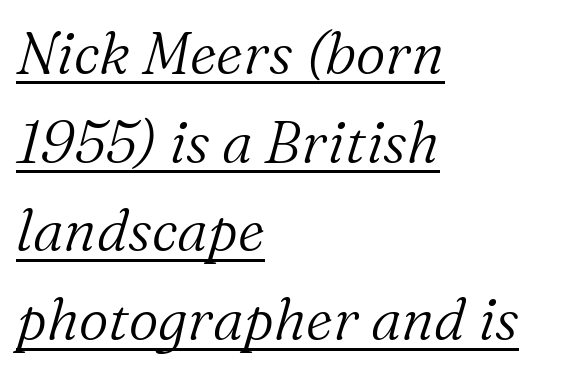
Q: Is the text bold? A: No.
Q: Is the text italic (slanted)? A: Yes, it leans right by about 16 degrees.
Q: Is the typeface a serif or a sans-serif typeface? A: Serif.
Q: Is the text underlined? A: Yes.
Q: How is the paragraph aligned? A: Left-aligned.
Q: Is the spacing between letters normal or unusually wide? A: Normal.
Q: Is the spacing between lines tight, normal or loose? A: Normal.
Q: Width (condensed, normal, or wide)? A: Normal.
Q: Stroke contrast? A: Medium.
Q: x-height? A: Medium.
Q: Monospaced? A: No.
